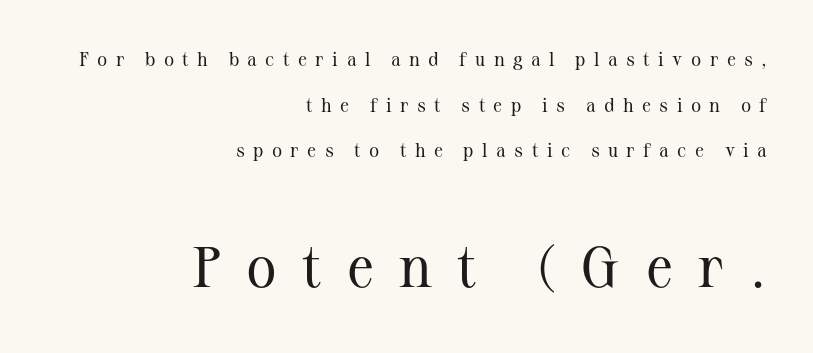
The passage shown is typed in a proportional face where columns would drift. You could only call the tracking loose — the letters float apart. Nothing heavy about these letters — not bold at all. Posture: upright roman. Beneath every word, the page is bare. Compare the two chunks: the lower has the greater cap height.
